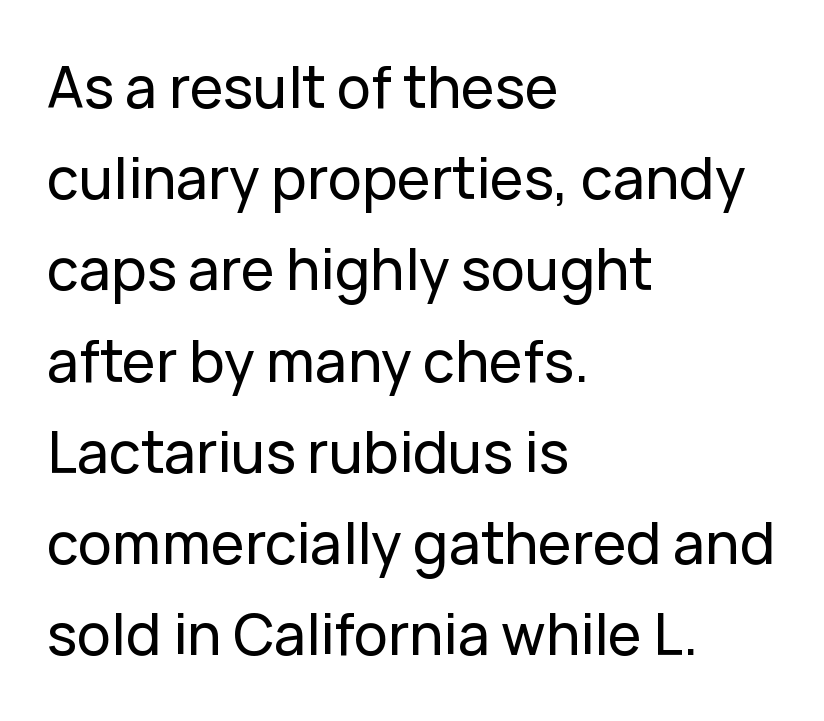
The image shows 57 px sans-serif type, upright; set left-aligned, normal line spacing (1.6x), normal letter spacing, not underlined; low stroke contrast and a medium x-height.
